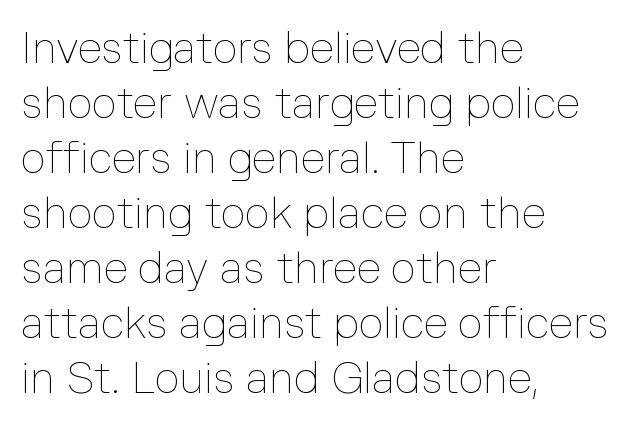
The image shows 44 px thin type, upright; set left-aligned, normal line spacing (1.25x), normal letter spacing, not underlined; low stroke contrast and a medium x-height.
